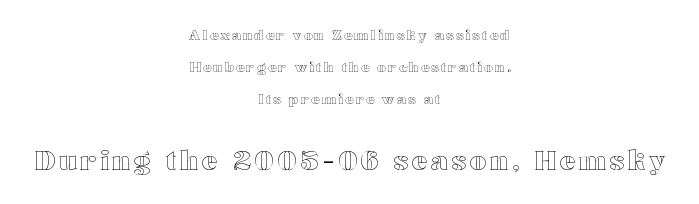
The baseline area is clear. Size contrast runs from small at the top to large at the bottom. The letters stand straight up with perfectly vertical stems. The paragraph shown floats in the horizontal middle. Summary of vertical rhythm: relaxed, with wide interline spacing.
